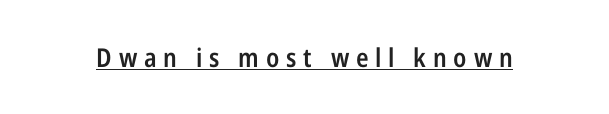
The image shows 26 px text type, upright; set unusually wide letter spacing (+0.26 em), underlined.
